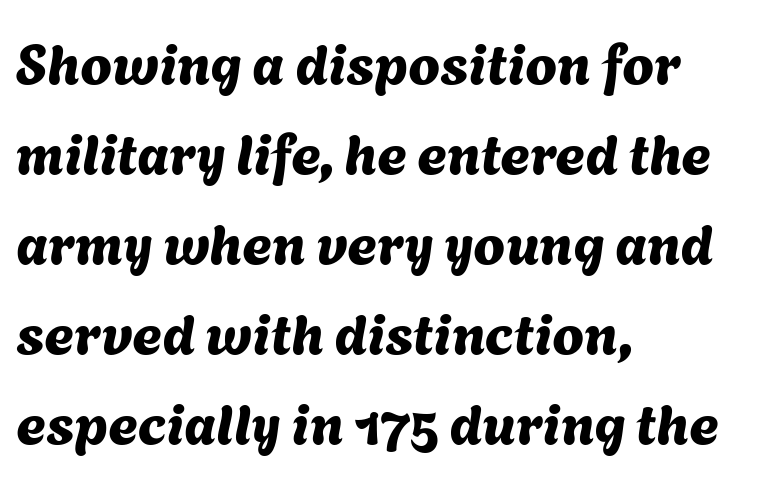
{"serif": "no", "width": "normal", "stroke_contrast": "medium", "x_height": "medium", "monospaced": "no", "underline": "no", "align": "left", "line_spacing": "normal", "line_spacing_ratio": 1.58, "letter_spacing": "normal", "letter_spacing_em": 0.0, "glyph_px": 57}
